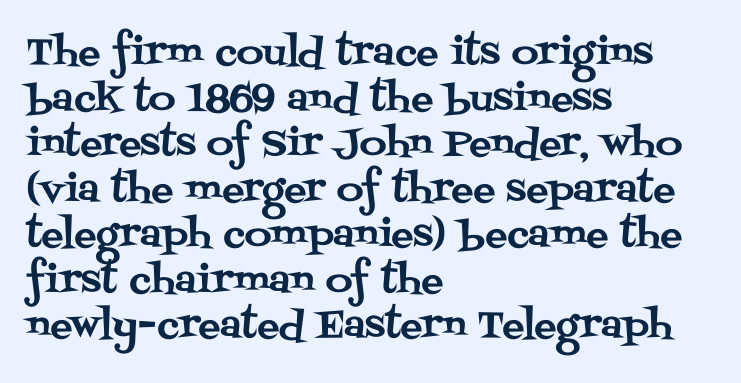
The image shows 37 px serif type, upright; set left-aligned, line spacing 1.23x, normal letter spacing, not underlined; medium stroke contrast and a large x-height.
